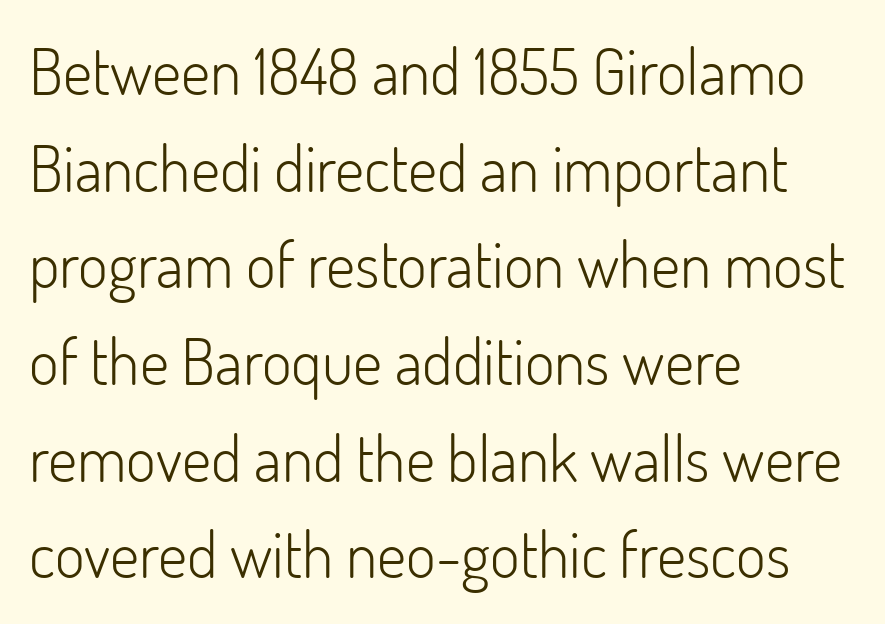
The image shows 64 px light sans-serif type, upright; set left-aligned, normal line spacing (1.51x), normal letter spacing, not underlined; low stroke contrast and a small x-height.
